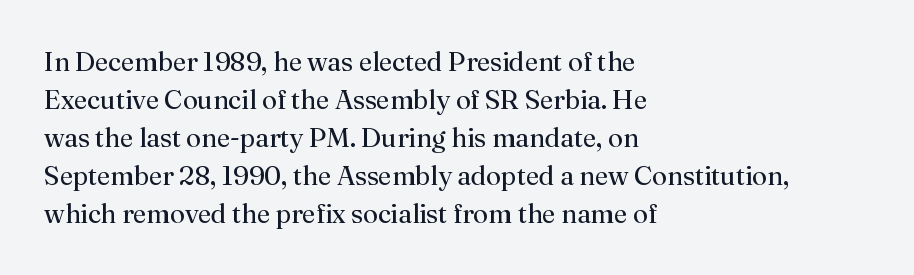
{"italic": "no", "bold": "no", "underline": "no", "align": "left", "line_spacing": "normal", "line_spacing_ratio": 1.41, "letter_spacing": "normal", "letter_spacing_em": 0.0, "glyph_px": 27}
